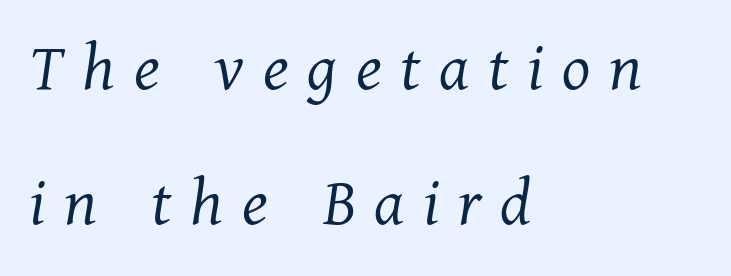
Q: Is the text bold? A: No.
Q: Is the text italic (slanted)? A: Yes, it leans right by about 11 degrees.
Q: Is the typeface a serif or a sans-serif typeface? A: Serif.
Q: Is the text underlined? A: No.
Q: How is the paragraph aligned? A: Left-aligned.
Q: Is the spacing between letters normal or unusually wide? A: Unusually wide.
Q: Width (condensed, normal, or wide)? A: Normal.
Q: Stroke contrast? A: Medium.
Q: x-height? A: Medium.
Q: Monospaced? A: No.
